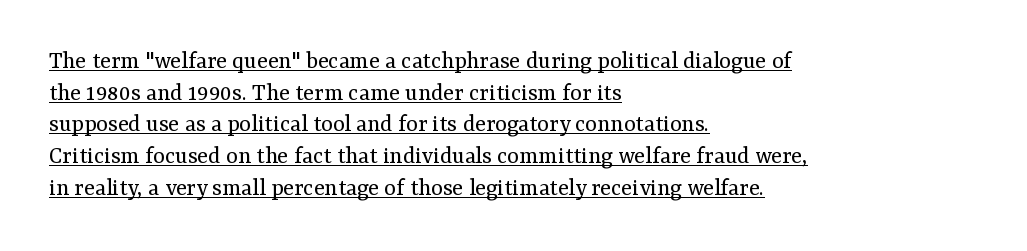
{"italic": "no", "bold": "no", "underline": "yes", "align": "left", "line_spacing": "normal", "line_spacing_ratio": 1.27, "letter_spacing": "normal", "letter_spacing_em": 0.0, "glyph_px": 25}
